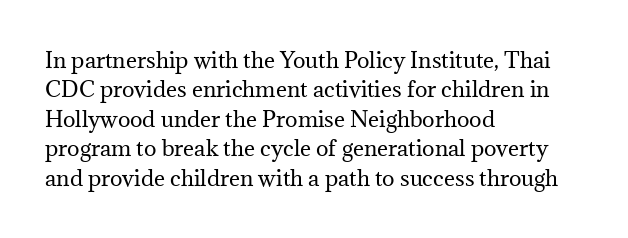
A clean baseline with only descenders dipping below it. If you drew a line through each stem, it would be perfectly vertical. Honestly, the row spacing looks completely unremarkable. Is this a heavy cut? Hardly; it is regular or lighter.
